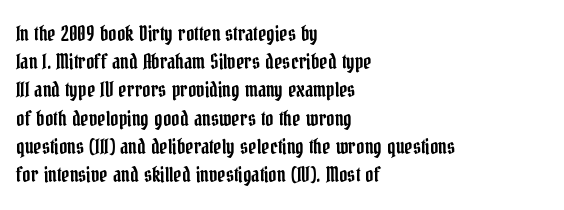
Q: Is the text italic (slanted)? A: No, it is upright.
Q: Is the text underlined? A: No.
Q: How is the paragraph aligned? A: Left-aligned.
Q: Is the spacing between letters normal or unusually wide? A: Normal.
Q: Is the spacing between lines tight, normal or loose? A: Normal.
